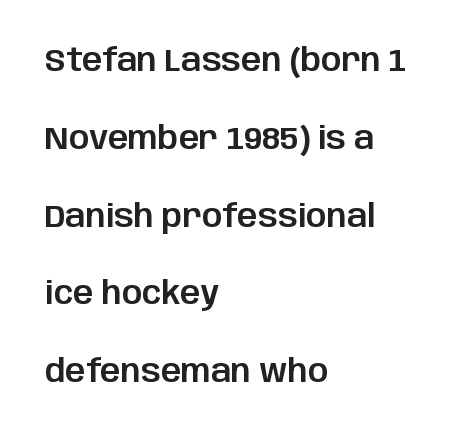
Q: Is the text italic (slanted)? A: No, it is upright.
Q: Is the typeface a serif or a sans-serif typeface? A: Sans-serif.
Q: Is the text underlined? A: No.
Q: How is the paragraph aligned? A: Left-aligned.
Q: Is the spacing between letters normal or unusually wide? A: Normal.
Q: Is the spacing between lines tight, normal or loose? A: Loose.
Q: Width (condensed, normal, or wide)? A: Normal.
Q: Stroke contrast? A: Low.
Q: x-height? A: Large.
Q: Monospaced? A: No.
